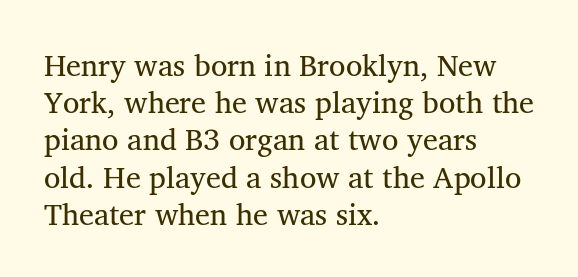
Q: Is the typeface a serif or a sans-serif typeface? A: Serif.
Q: Is the text underlined? A: No.
Q: How is the paragraph aligned? A: Left-aligned.
Q: Is the spacing between letters normal or unusually wide? A: Normal.
Q: Width (condensed, normal, or wide)? A: Normal.
Q: Stroke contrast? A: Medium.
Q: x-height? A: Medium.
Q: Monospaced? A: No.
